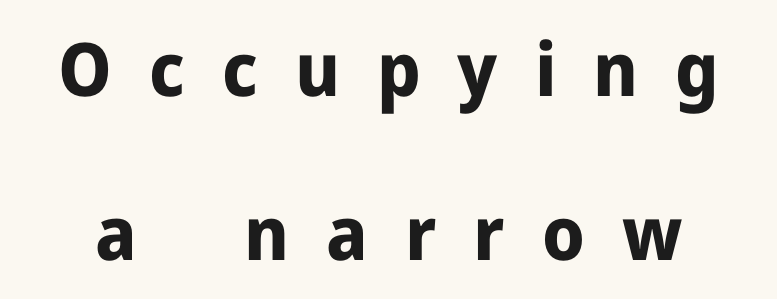
Q: Is the text bold? A: Yes.
Q: Is the text italic (slanted)? A: No, it is upright.
Q: Is the typeface a serif or a sans-serif typeface? A: Sans-serif.
Q: Is the text underlined? A: No.
Q: Is the spacing between letters normal or unusually wide? A: Unusually wide.
Q: Is the spacing between lines tight, normal or loose? A: Loose.
Q: Width (condensed, normal, or wide)? A: Normal.
Q: Stroke contrast? A: Low.
Q: x-height? A: Medium.
Q: Monospaced? A: No.
